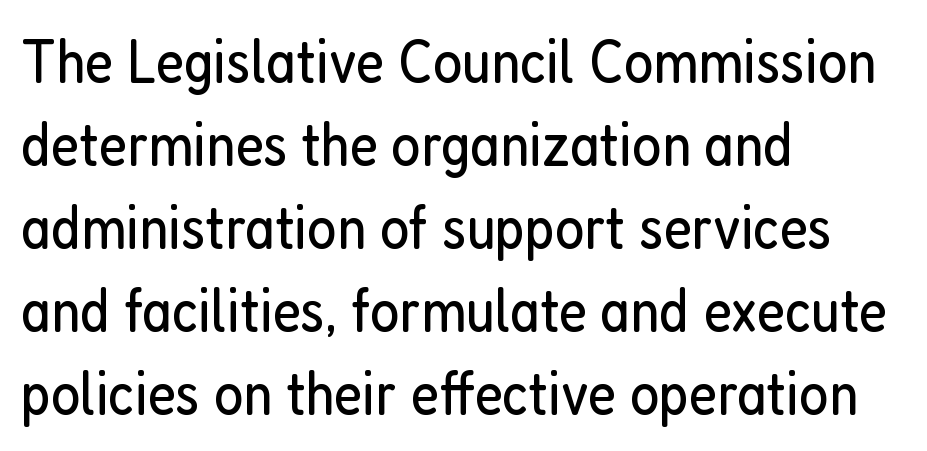
Q: Is the text bold? A: No.
Q: Is the text italic (slanted)? A: No, it is upright.
Q: Is the typeface a serif or a sans-serif typeface? A: Sans-serif.
Q: Is the text underlined? A: No.
Q: How is the paragraph aligned? A: Left-aligned.
Q: Is the spacing between letters normal or unusually wide? A: Normal.
Q: Is the spacing between lines tight, normal or loose? A: Normal.
Q: Width (condensed, normal, or wide)? A: Condensed.
Q: Stroke contrast? A: Low.
Q: x-height? A: Medium.
Q: Monospaced? A: No.
